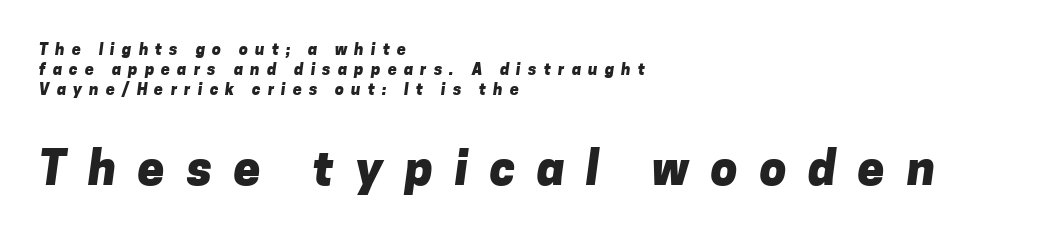
The typesetting leans heavy: a genuine bold. Normally led — the rows are evenly, conventionally spaced. Classification — sans serif. What stands out about the letter spacing? Its width — letters are far apart. Note the varied advance widths — an 'i' is clearly narrower than an 'm'.
